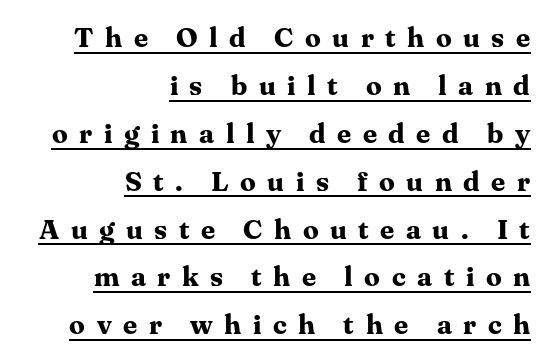
The image shows 28 px bold serif type, upright; set right-aligned, line spacing 1.71x, unusually wide letter spacing (+0.41 em), underlined; medium stroke contrast and a medium x-height.
